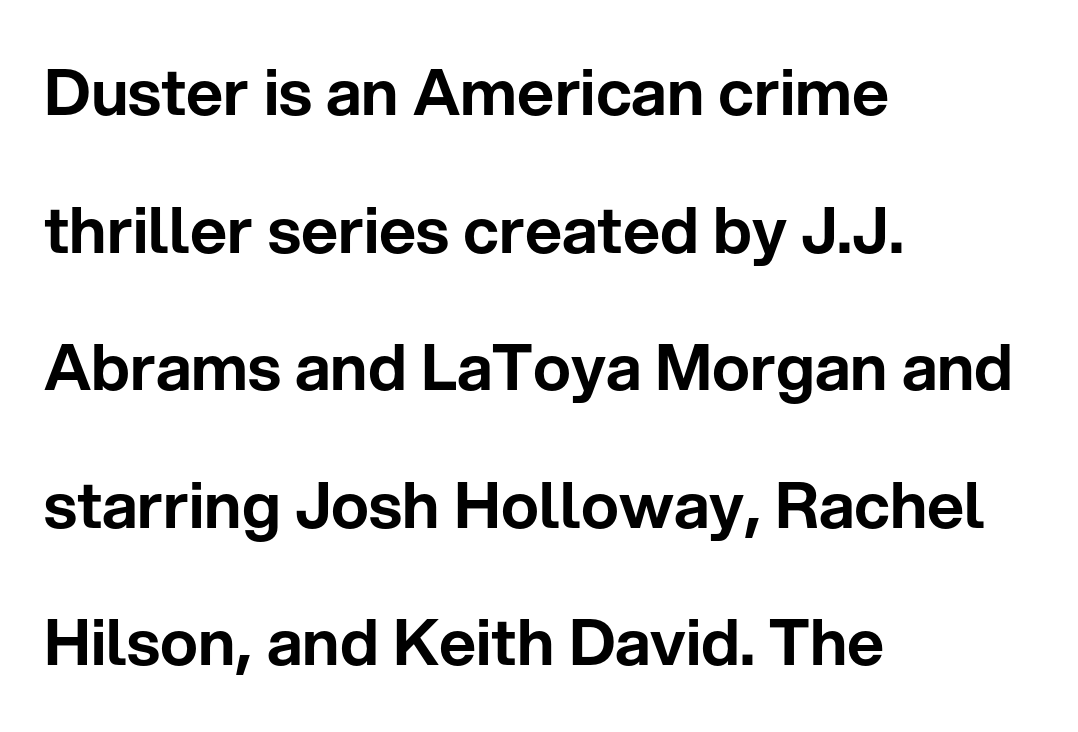
{"serif": "no", "italic": "no", "width": "normal", "stroke_contrast": "low", "x_height": "medium", "monospaced": "no", "underline": "no", "align": "left", "line_spacing": "loose", "line_spacing_ratio": 2.15, "letter_spacing": "normal", "letter_spacing_em": 0.0, "glyph_px": 64}
